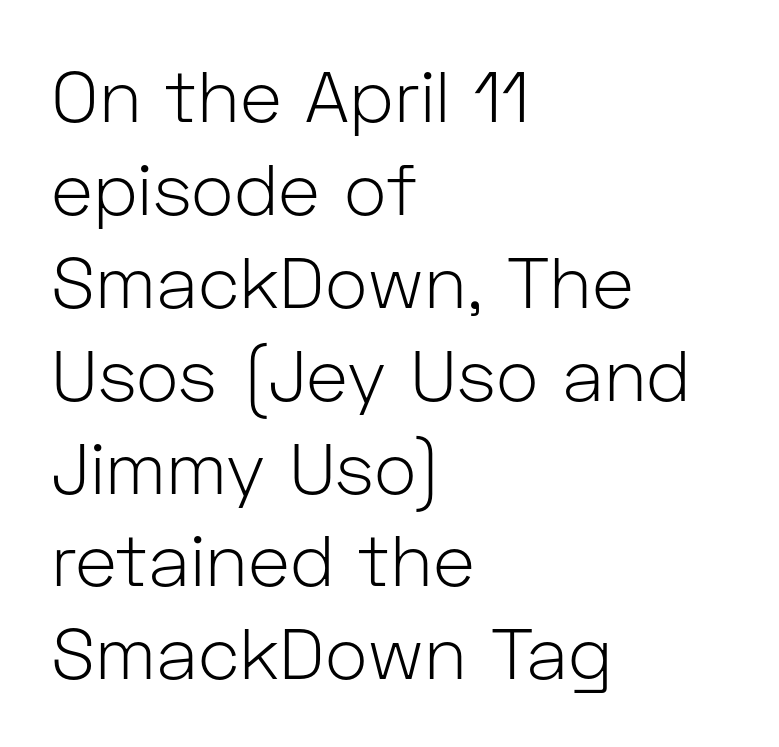
The image shows 72 px light sans-serif type, upright; set left-aligned, normal line spacing (1.29x), normal letter spacing, not underlined; low stroke contrast and a medium x-height.
